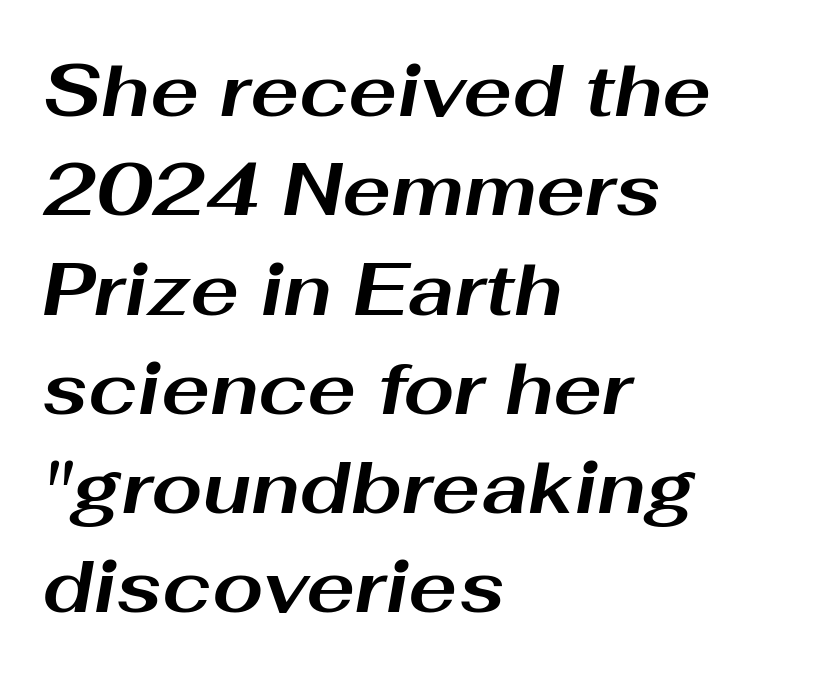
The image shows 73 px bold, wide type, italic (leaning right); set left-aligned, normal line spacing (1.36x), normal letter spacing, not underlined; medium stroke contrast and a medium x-height.
